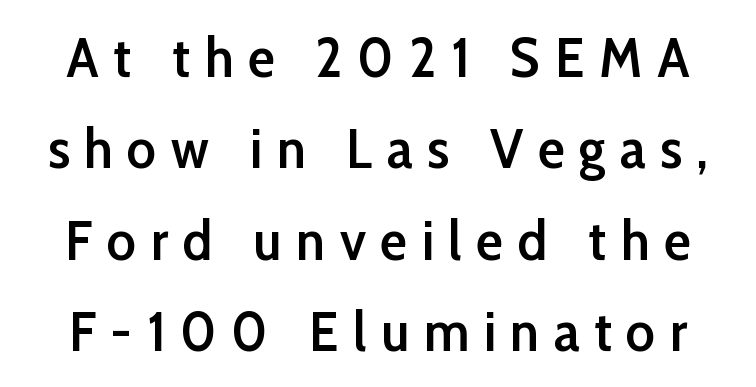
Descender tails drop into unmarked territory. The rendering uses natural spacing where letterforms have individual widths. In terms of weight, the rendering is demibold, just under bold. Does the leading feel generous? No, just average. In terms of letterform style, serifs are entirely absent. This sample uses expanded letter spacing, leaving extra air between glyphs.
